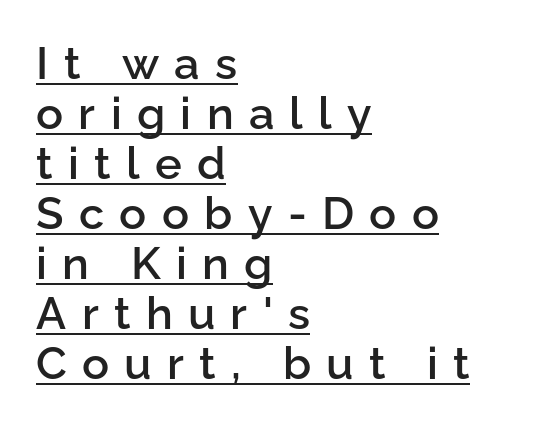
The image shows 45 px semibold sans-serif type, upright; set left-aligned, tight line spacing (1.11x), unusually wide letter spacing (+0.34 em), underlined; low stroke contrast and a medium x-height.
